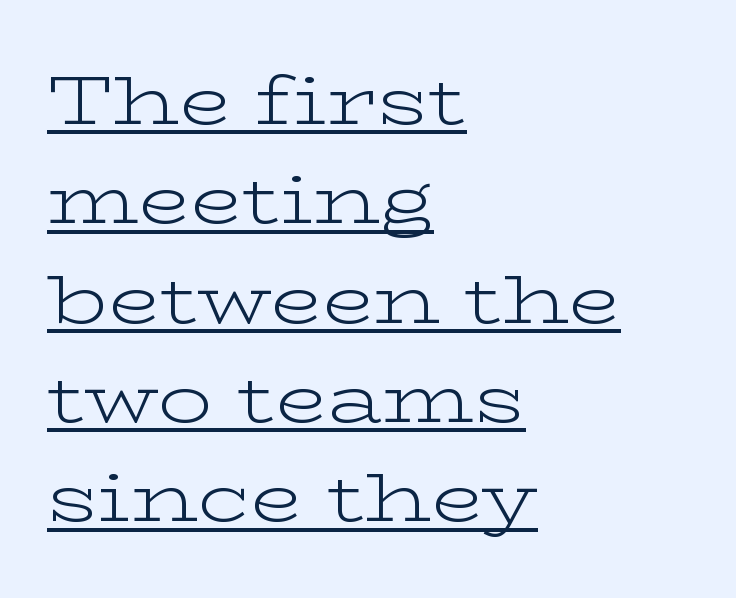
Q: Is the text bold? A: No.
Q: Is the text italic (slanted)? A: No, it is upright.
Q: Is the typeface a serif or a sans-serif typeface? A: Serif.
Q: Is the text underlined? A: Yes.
Q: How is the paragraph aligned? A: Left-aligned.
Q: Is the spacing between letters normal or unusually wide? A: Normal.
Q: Is the spacing between lines tight, normal or loose? A: Normal.
Q: Width (condensed, normal, or wide)? A: Wide.
Q: Stroke contrast? A: Low.
Q: x-height? A: Medium.
Q: Monospaced? A: No.
